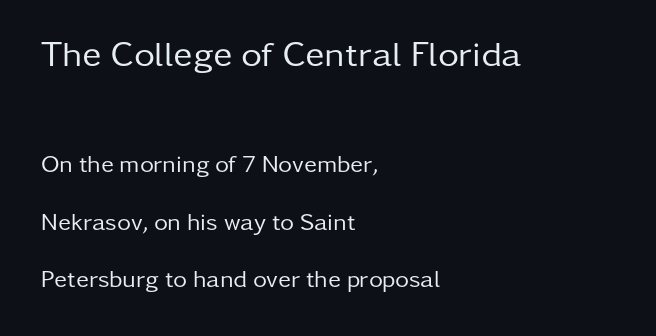
The image shows 36 px regular-weight sans-serif type, upright; set left-aligned, loose line spacing (2.38x), normal letter spacing, not underlined; the first (top) block is 1.5x larger; low stroke contrast and a medium x-height.
